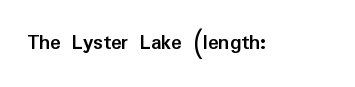
The image shows 22 px bold type, upright; set normal letter spacing, not underlined.
